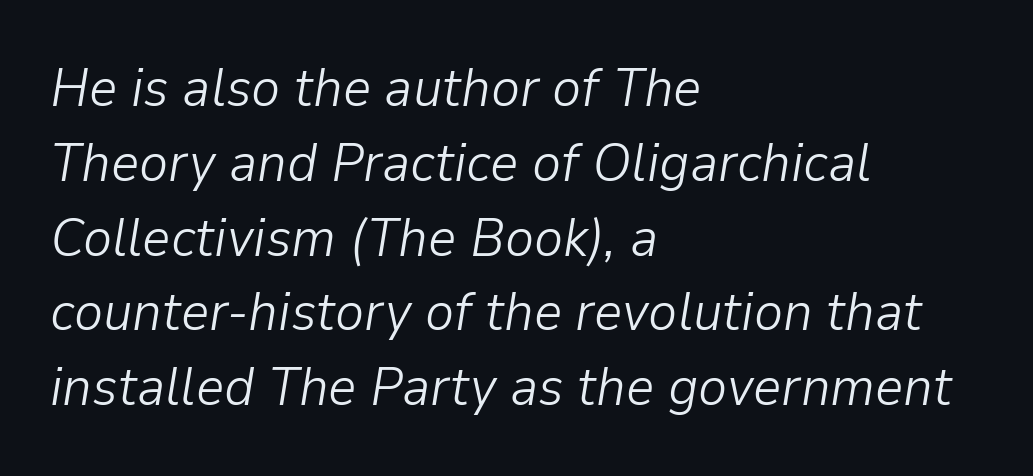
Q: Is the text bold? A: No.
Q: Is the text italic (slanted)? A: Yes, it leans right by about 9 degrees.
Q: Is the text underlined? A: No.
Q: How is the paragraph aligned? A: Left-aligned.
Q: Is the spacing between letters normal or unusually wide? A: Normal.
Q: Is the spacing between lines tight, normal or loose? A: Normal.
Q: Width (condensed, normal, or wide)? A: Normal.
Q: Stroke contrast? A: Low.
Q: x-height? A: Medium.
Q: Monospaced? A: No.
